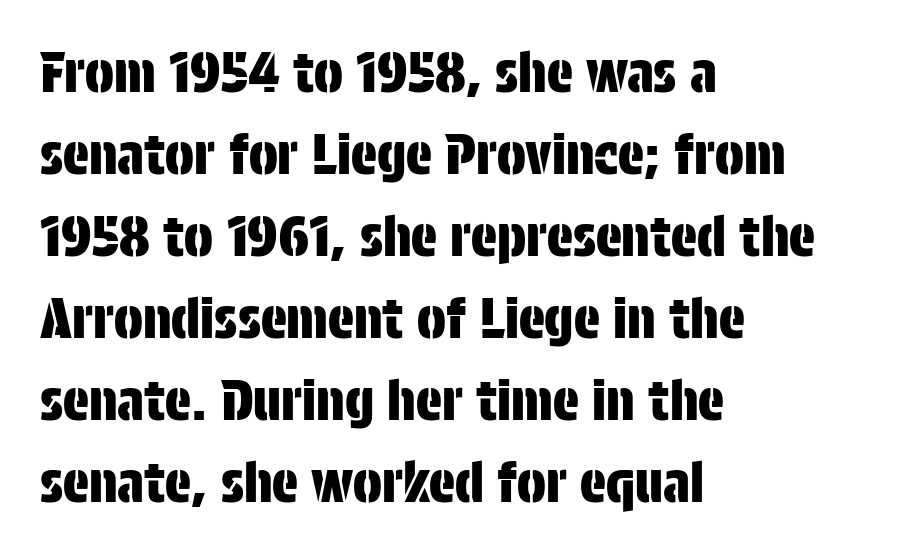
Italic: no, the glyphs are upright roman. The setting favours the left margin, as ordinary paragraphs usually do. The passage shown has conventional tracking throughout. The passage shown is typeset with a sans-serif family.
